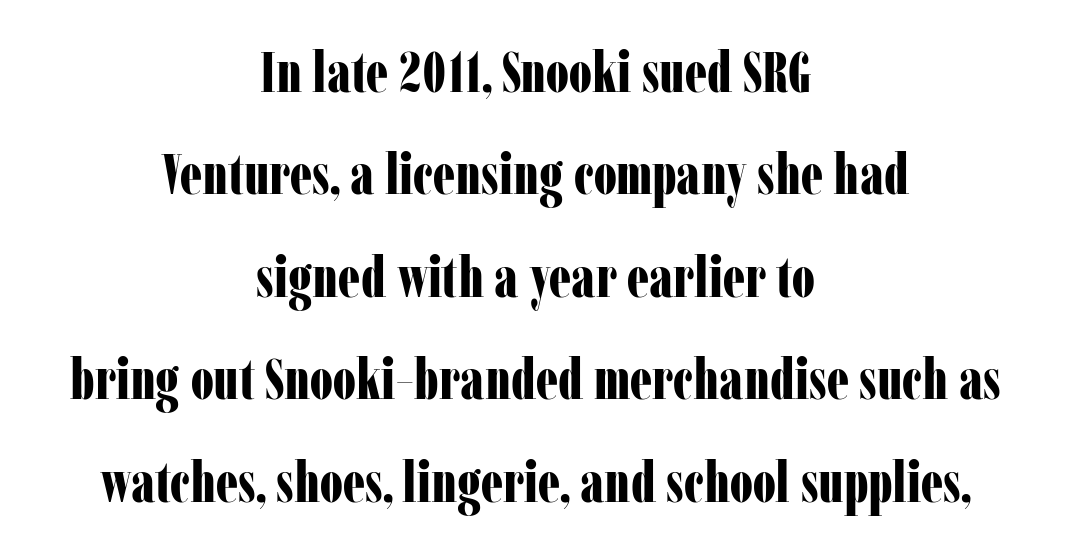
Q: Is the text bold? A: Yes.
Q: Is the text italic (slanted)? A: No, it is upright.
Q: Is the typeface a serif or a sans-serif typeface? A: Serif.
Q: Is the text underlined? A: No.
Q: How is the paragraph aligned? A: Centered.
Q: Is the spacing between letters normal or unusually wide? A: Normal.
Q: Width (condensed, normal, or wide)? A: Condensed.
Q: Stroke contrast? A: Low.
Q: x-height? A: Medium.
Q: Monospaced? A: No.
